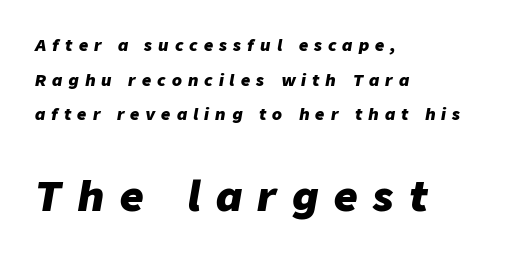
The image shows 41 px heavy type, italic (leaning right); set left-aligned, loose line spacing (2.16x), unusually wide letter spacing (+0.38 em), not underlined; the second (bottom) block is 2.56x larger; low stroke contrast and a medium x-height.
